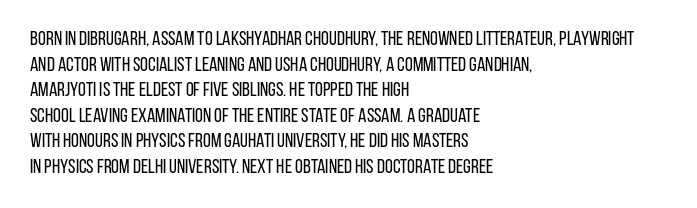
Q: Is the text bold? A: No.
Q: Is the text italic (slanted)? A: No, it is upright.
Q: Is the text underlined? A: No.
Q: How is the paragraph aligned? A: Left-aligned.
Q: Is the spacing between letters normal or unusually wide? A: Normal.
Q: Is the spacing between lines tight, normal or loose? A: Normal.
